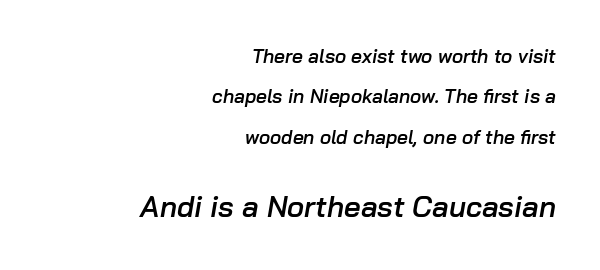
{"italic": "yes", "lean": "right", "slant_degrees": 10, "bold": "semi", "weight": "semibold", "width": "normal", "stroke_contrast": "low", "x_height": "medium", "monospaced": "no", "underline": "no", "align": "right", "line_spacing": "loose", "line_spacing_ratio": 2.12, "letter_spacing": "normal", "letter_spacing_em": 0.0, "larger_block": "second", "size_ratio": 1.53, "glyph_px": 29}
